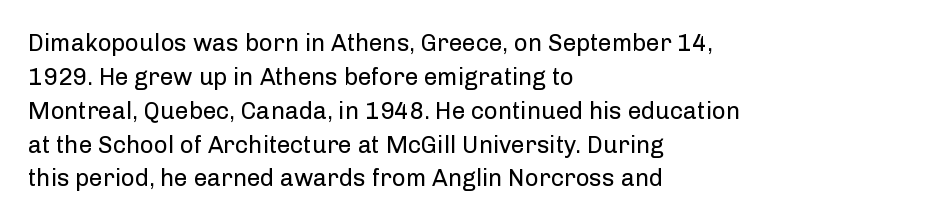
Q: Is the text bold? A: No.
Q: Is the text italic (slanted)? A: No, it is upright.
Q: Is the text underlined? A: No.
Q: How is the paragraph aligned? A: Left-aligned.
Q: Is the spacing between letters normal or unusually wide? A: Normal.
Q: Is the spacing between lines tight, normal or loose? A: Normal.
